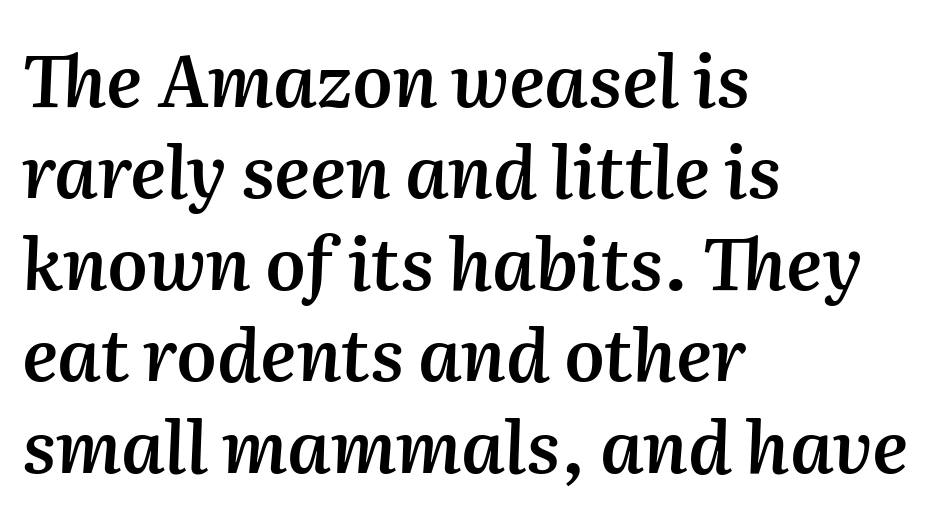
Its strokes are somewhat broadened, the hallmark of semibold type. You could not count columns in this text — the font is proportionally spaced. The rendering uses a moderate line-height, typical for paragraphs. The space directly below the letters is spotless. Does the copy run flush right? No — it runs flush left.
